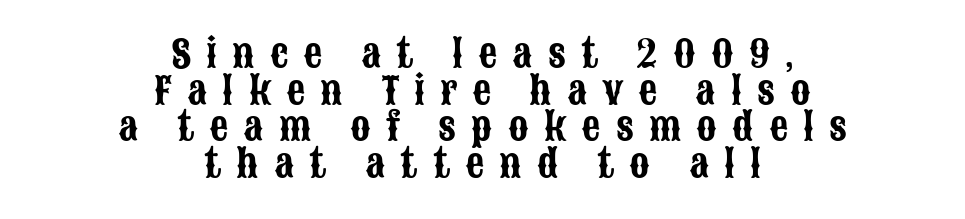
{"serif": "no", "italic": "no", "width": "condensed", "stroke_contrast": "low", "x_height": "large", "monospaced": "no", "underline": "no", "align": "center", "line_spacing": "tight", "line_spacing_ratio": 0.99, "letter_spacing": "wide", "letter_spacing_em": 0.41, "glyph_px": 37}
